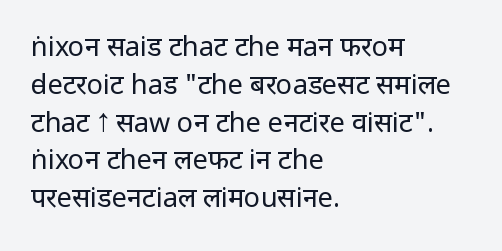
Q: Is the text bold? A: No.
Q: Is the text italic (slanted)? A: No, it is upright.
Q: Is the text underlined? A: No.
Q: How is the paragraph aligned? A: Left-aligned.
Q: Is the spacing between letters normal or unusually wide? A: Normal.
Q: Is the spacing between lines tight, normal or loose? A: Normal.
